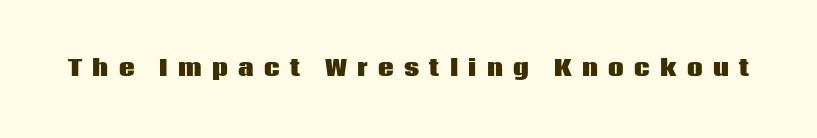
Inter-character spacing is expanded well beyond the font's built-in metrics. Ordinary non-slanted type is in use. Anything drawn beneath the words? Only blank space. Compared with an ordinary text face, these strokes are far heavier — a full bold.
